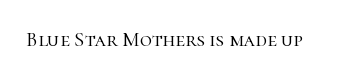
The image shows 21 px text type, upright; set normal letter spacing, not underlined.
